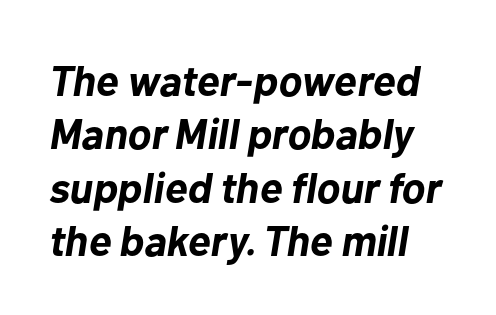
{"italic": "yes", "lean": "right", "slant_degrees": 10, "bold": "yes", "weight": "bold", "width": "normal", "stroke_contrast": "low", "x_height": "medium", "monospaced": "no", "underline": "no", "line_spacing_ratio": 1.24, "letter_spacing": "normal", "letter_spacing_em": 0.0, "glyph_px": 43}
